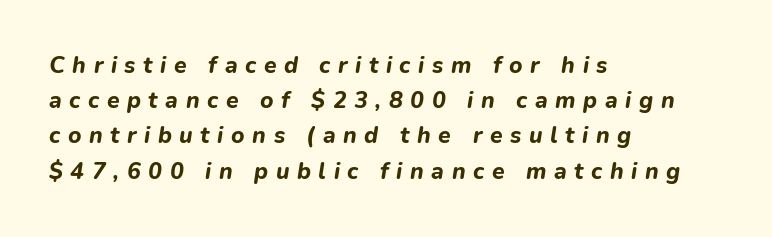
Does the weight exceed regular? Yes, all the way to bold. Underlining? Definitely not there. Compared with typical paragraphs, the rows here are spaced about the same. An italicized treatment has been applied to the whole sample. Words appear elongated and porous because spacing is wide.
